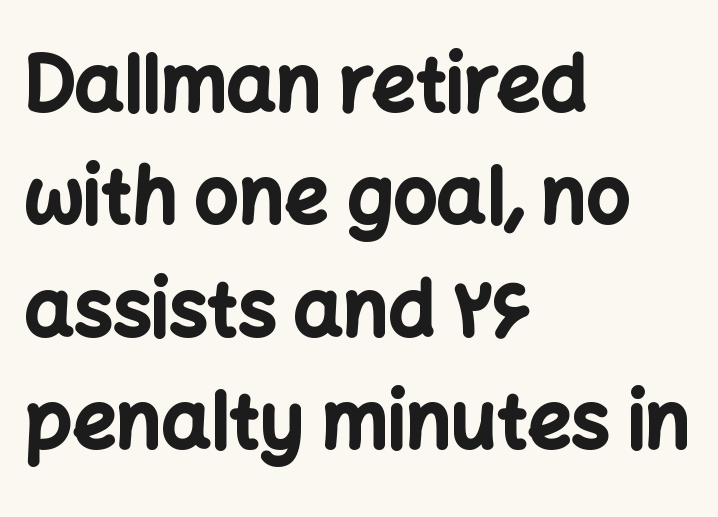
The image shows 77 px bold sans-serif type, upright; set left-aligned, normal line spacing (1.46x), normal letter spacing, not underlined; low stroke contrast and a medium x-height.
